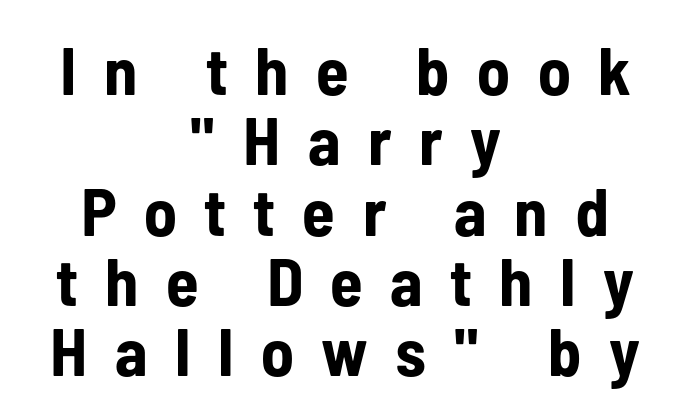
You could only call the tracking loose — the letters float apart. Every stem runs plumb, perpendicular to the baseline. The space between consecutive lines is stingy. Plenty of ink on the page — the face is bold. The zone under the glyphs is completely vacant.
